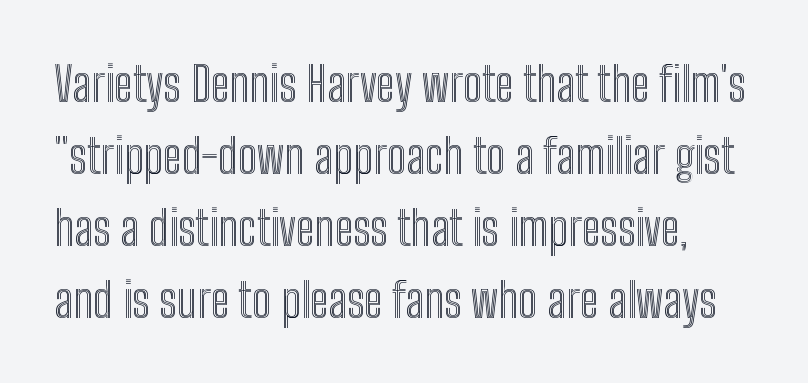
Here the glyphs are tracked normally, forming tight word shapes. Baseline-to-baseline distance is the conventional proportion of letter height. A bare baseline throughout the passage. Vertical strokes here are truly vertical.
